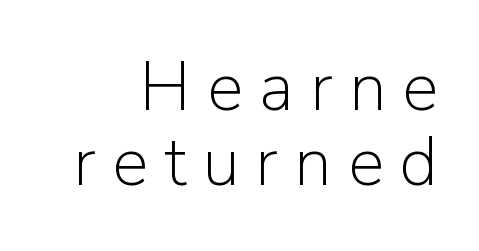
Q: Is the text bold? A: No.
Q: Is the text italic (slanted)? A: No, it is upright.
Q: Is the typeface a serif or a sans-serif typeface? A: Sans-serif.
Q: Is the text underlined? A: No.
Q: How is the paragraph aligned? A: Right-aligned.
Q: Is the spacing between letters normal or unusually wide? A: Unusually wide.
Q: Is the spacing between lines tight, normal or loose? A: Tight.
Q: Width (condensed, normal, or wide)? A: Normal.
Q: Stroke contrast? A: Low.
Q: x-height? A: Medium.
Q: Monospaced? A: No.
